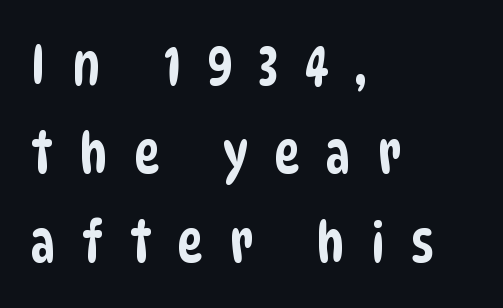
{"serif": "no", "width": "condensed", "stroke_contrast": "low", "x_height": "large", "monospaced": "no", "underline": "no", "align": "left", "line_spacing": "normal", "line_spacing_ratio": 1.58, "letter_spacing": "wide", "letter_spacing_em": 0.46, "glyph_px": 56}
